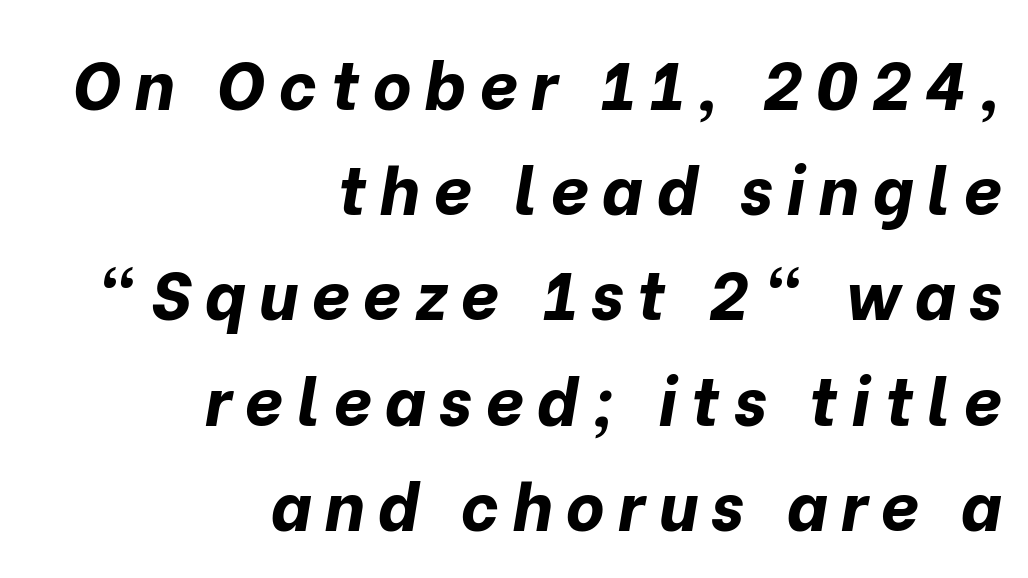
Q: Is the text bold? A: Yes.
Q: Is the text italic (slanted)? A: Yes, it leans right by about 10 degrees.
Q: Is the text underlined? A: No.
Q: How is the paragraph aligned? A: Right-aligned.
Q: Is the spacing between letters normal or unusually wide? A: Unusually wide.
Q: Is the spacing between lines tight, normal or loose? A: Normal.
Q: Width (condensed, normal, or wide)? A: Normal.
Q: Stroke contrast? A: Low.
Q: x-height? A: Medium.
Q: Monospaced? A: No.
